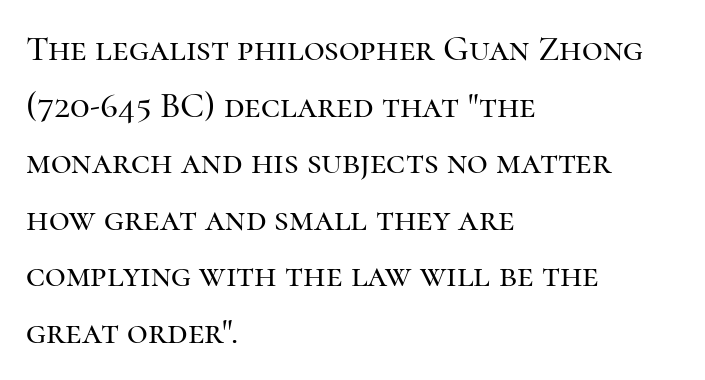
Line beginnings align vertically; line endings do not. The rendering uses natural spacing where letterforms have individual widths. Any mark beneath the type? The region is blank. Posture: straight, roman, zero tilt.
